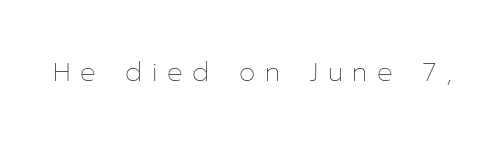
Tracking here is generous; glyphs stand well apart from one another. The weight tops out at a normal text grade. Do the letters lean? They stand straight. The space directly below the letters is spotless.
